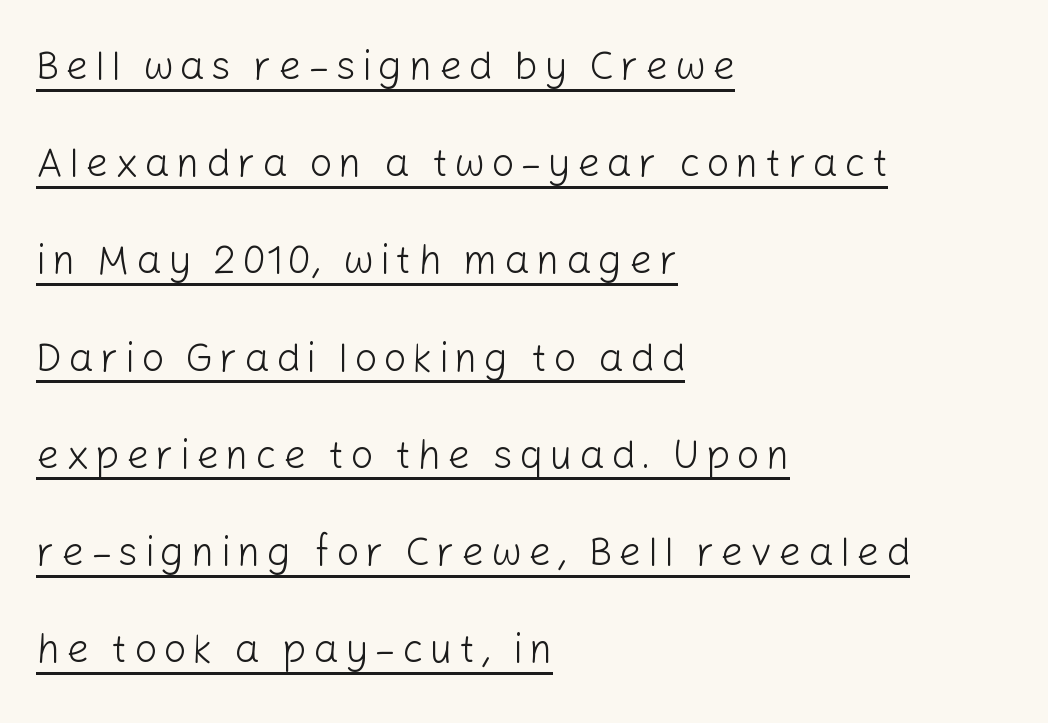
{"serif": "no", "italic": "no", "bold": "no", "weight": "light", "width": "normal", "stroke_contrast": "low", "x_height": "medium", "monospaced": "no", "underline": "yes", "align": "left", "line_spacing": "loose", "line_spacing_ratio": 2.43, "glyph_px": 40}
